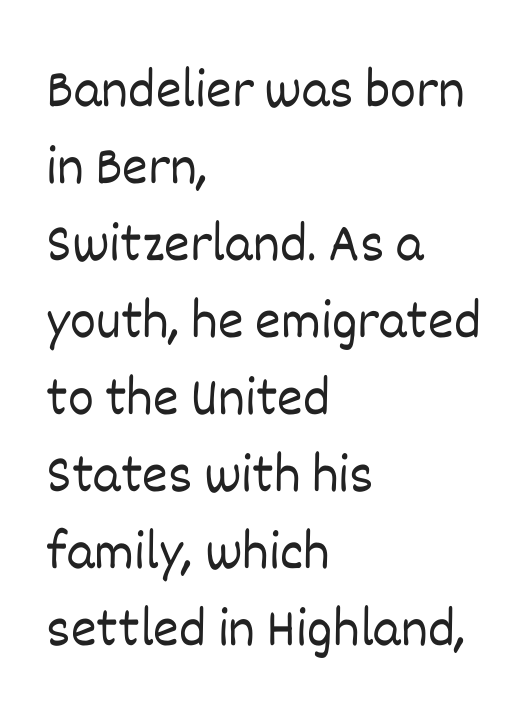
The image shows 55 px light type, upright; set left-aligned, normal line spacing (1.4x), normal letter spacing, not underlined; low stroke contrast and a large x-height.
